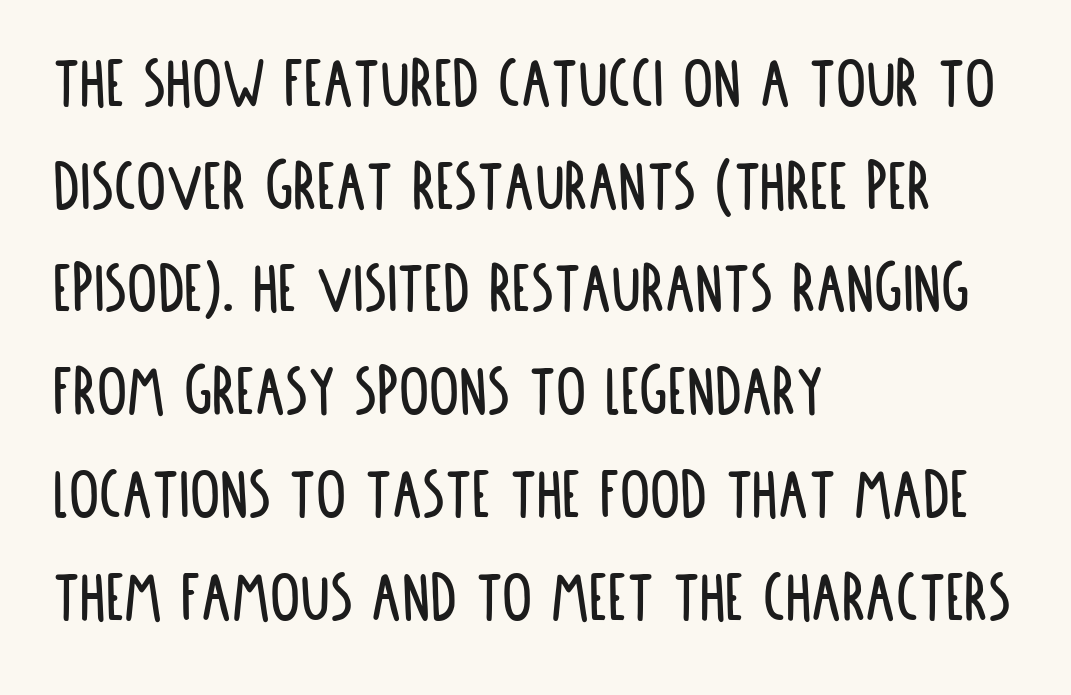
Q: Is the text italic (slanted)? A: No, it is upright.
Q: Is the typeface a serif or a sans-serif typeface? A: Sans-serif.
Q: Is the text underlined? A: No.
Q: How is the paragraph aligned? A: Left-aligned.
Q: Is the spacing between letters normal or unusually wide? A: Normal.
Q: Is the spacing between lines tight, normal or loose? A: Normal.
Q: Width (condensed, normal, or wide)? A: Condensed.
Q: Stroke contrast? A: Low.
Q: x-height? A: Large.
Q: Monospaced? A: No.
